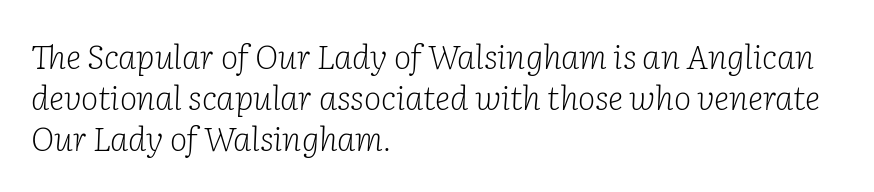
The image shows 33 px light serif type, italic (leaning right); set left-aligned, normal line spacing (1.25x), normal letter spacing, not underlined; low stroke contrast and a medium x-height.
